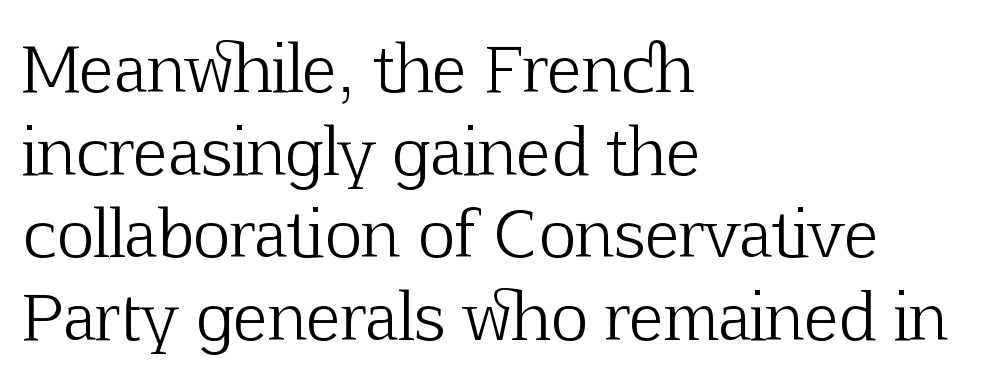
{"serif": "yes", "italic": "no", "bold": "no", "weight": "light", "width": "normal", "stroke_contrast": "low", "x_height": "medium", "monospaced": "no", "underline": "no", "align": "left", "line_spacing": "normal", "line_spacing_ratio": 1.29, "letter_spacing": "normal", "letter_spacing_em": 0.0, "glyph_px": 64}
